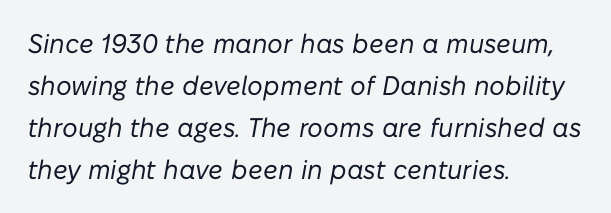
{"italic": "yes", "lean": "right", "slant_degrees": 10, "bold": "no", "underline": "no", "align": "left", "line_spacing": "normal", "line_spacing_ratio": 1.55, "letter_spacing": "normal", "letter_spacing_em": 0.0, "glyph_px": 27}
